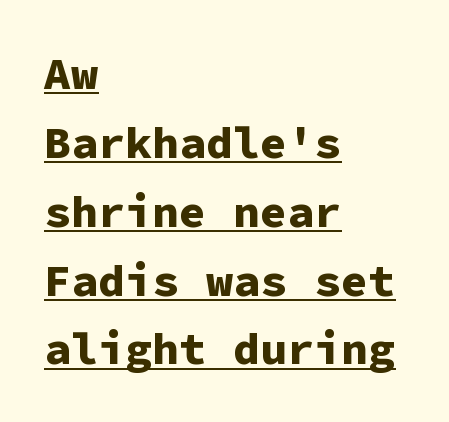
Every stem runs plumb, perpendicular to the baseline. The type family on display is of the sans-serif kind. In CSS terms this would be text-align: left. The rendering uses typewriter-style spacing with identical character cells. Quick note: underline on. Does extra space separate the letters? No, they use regular spacing.
